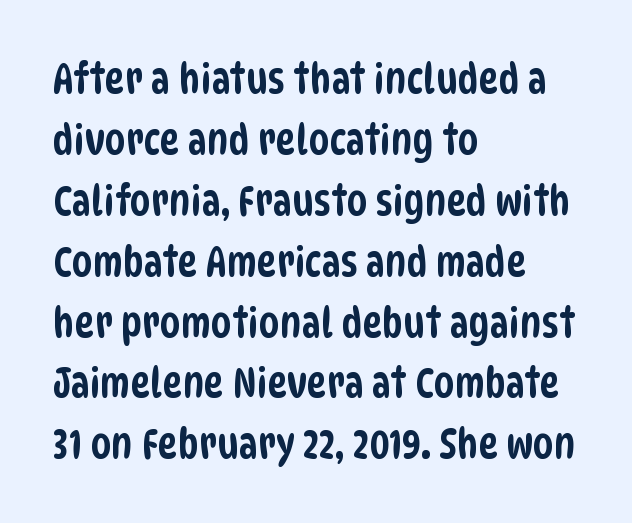
The image shows 42 px condensed sans-serif type; set left-aligned, normal line spacing (1.45x), normal letter spacing, not underlined; low stroke contrast and a large x-height.
